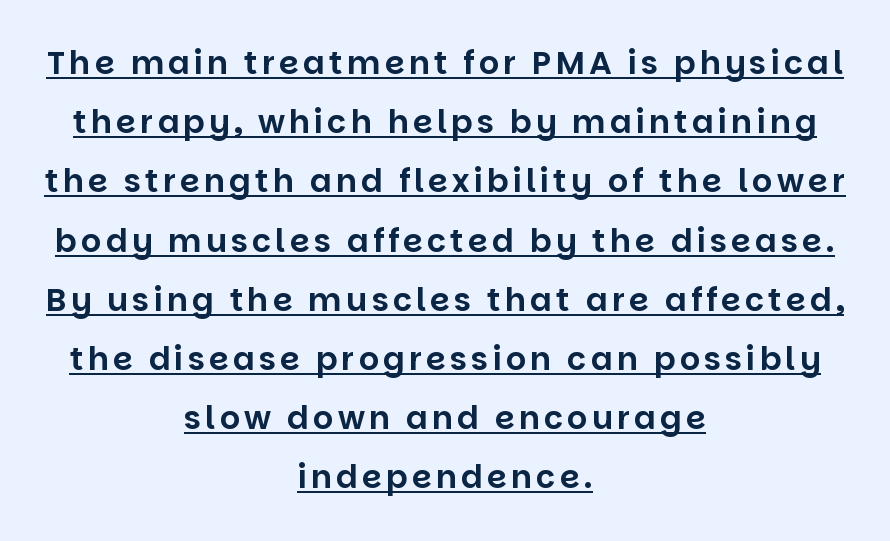
{"serif": "no", "italic": "no", "width": "normal", "stroke_contrast": "low", "x_height": "large", "monospaced": "no", "underline": "yes", "align": "center", "line_spacing_ratio": 1.85, "glyph_px": 32}
